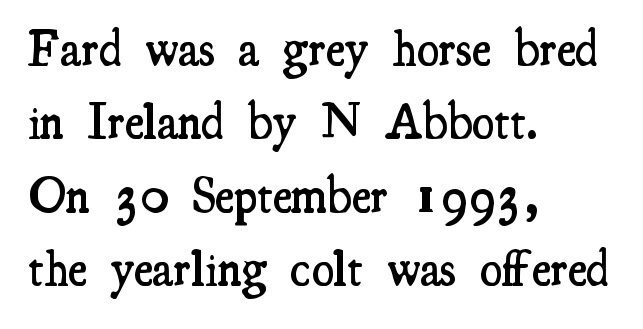
{"serif": "yes", "italic": "no", "bold": "semi", "weight": "semibold", "width": "condensed", "stroke_contrast": "medium", "x_height": "small", "monospaced": "no", "underline": "no", "align": "left", "line_spacing": "normal", "line_spacing_ratio": 1.44, "letter_spacing": "normal", "letter_spacing_em": 0.0, "glyph_px": 51}
